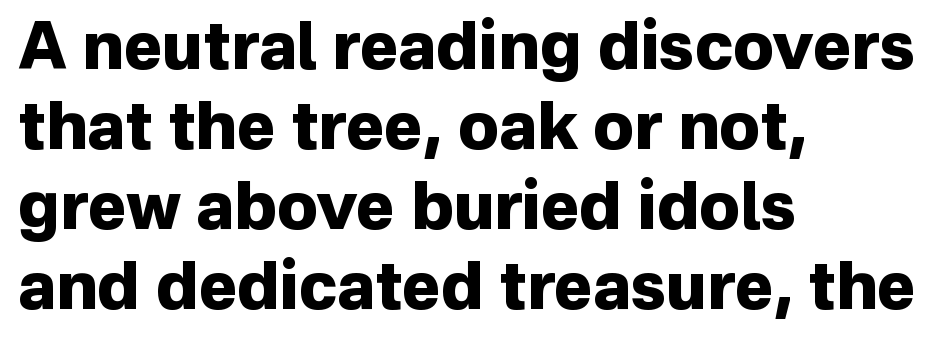
The rendering anchors every line to the left-hand side. Plain, unruled lines of type. Do the letters lean? They stand straight. Is this a fixed-width face? No — the glyphs have proportional, varying widths.
